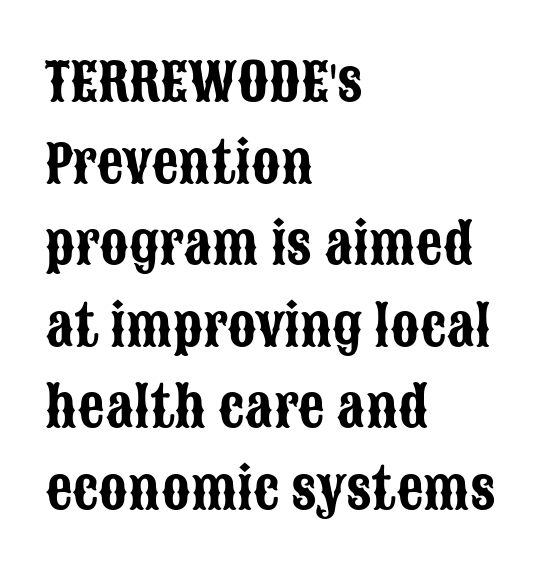
{"serif": "no", "italic": "no", "width": "condensed", "stroke_contrast": "low", "x_height": "large", "monospaced": "no", "underline": "no", "align": "left", "line_spacing": "normal", "line_spacing_ratio": 1.54, "letter_spacing": "normal", "letter_spacing_em": 0.0, "glyph_px": 53}
